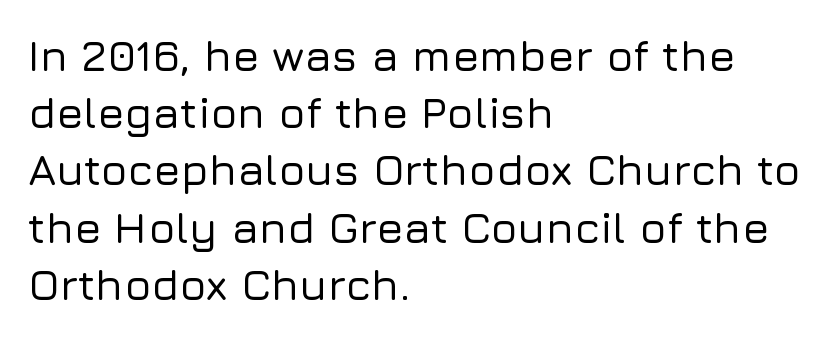
{"serif": "no", "italic": "no", "width": "normal", "stroke_contrast": "low", "x_height": "medium", "monospaced": "no", "underline": "no", "align": "left", "line_spacing": "normal", "line_spacing_ratio": 1.3, "letter_spacing": "normal", "letter_spacing_em": 0.0, "glyph_px": 44}
